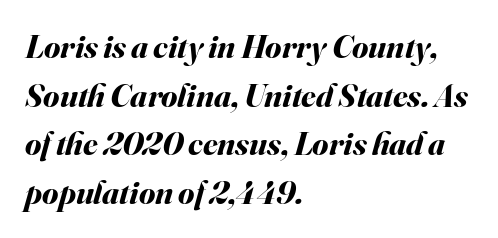
{"italic": "yes", "lean": "right", "slant_degrees": 16, "bold": "yes", "weight": "bold", "width": "normal", "stroke_contrast": "medium", "x_height": "small", "monospaced": "no", "underline": "no", "align": "left", "line_spacing": "normal", "line_spacing_ratio": 1.47, "letter_spacing": "normal", "letter_spacing_em": 0.0, "glyph_px": 33}
